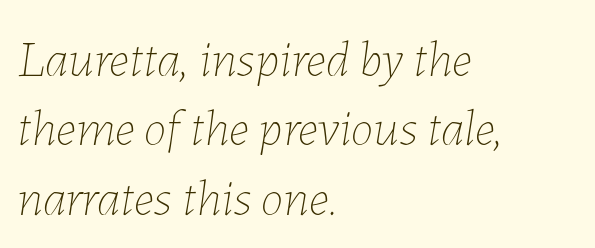
This sample uses plain, unmodified letter spacing. Line starts are locked; line ends wander. The face looks like a standard text weight, possibly lighter. The rows are spaced the way most documents space them.
